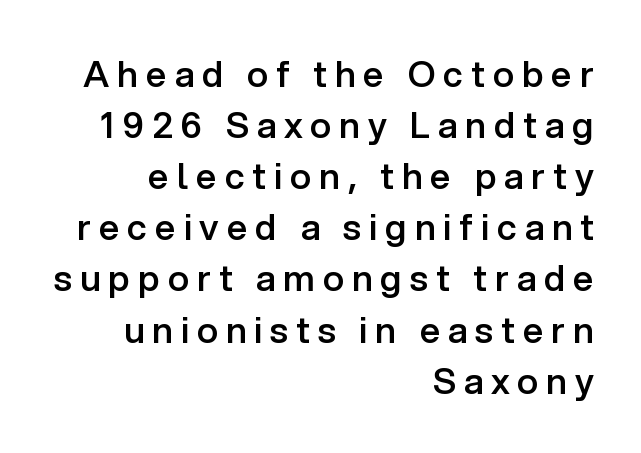
Q: Is the text bold? A: Semi-bold.
Q: Is the text italic (slanted)? A: No, it is upright.
Q: Is the typeface a serif or a sans-serif typeface? A: Sans-serif.
Q: Is the text underlined? A: No.
Q: How is the paragraph aligned? A: Right-aligned.
Q: Is the spacing between letters normal or unusually wide? A: Unusually wide.
Q: Is the spacing between lines tight, normal or loose? A: Normal.
Q: Width (condensed, normal, or wide)? A: Normal.
Q: Stroke contrast? A: Low.
Q: x-height? A: Medium.
Q: Monospaced? A: No.
